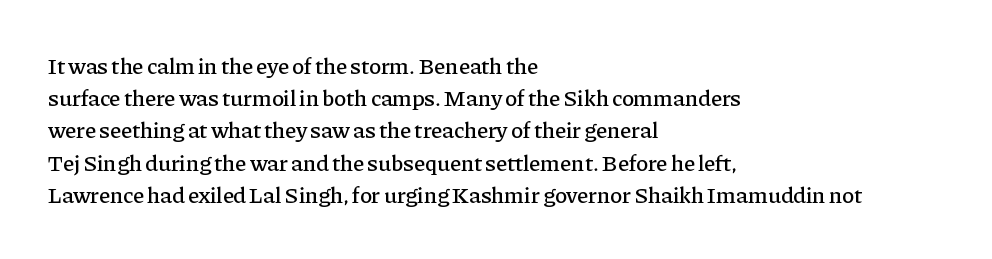
Q: Is the text italic (slanted)? A: No, it is upright.
Q: Is the text underlined? A: No.
Q: How is the paragraph aligned? A: Left-aligned.
Q: Is the spacing between letters normal or unusually wide? A: Normal.
Q: Is the spacing between lines tight, normal or loose? A: Normal.
